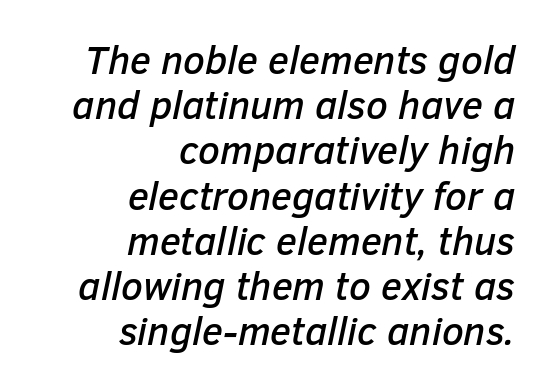
{"italic": "yes", "lean": "right", "slant_degrees": 12, "width": "normal", "stroke_contrast": "low", "x_height": "medium", "monospaced": "no", "underline": "no", "align": "right", "line_spacing_ratio": 1.16, "letter_spacing": "normal", "letter_spacing_em": 0.0, "glyph_px": 39}
